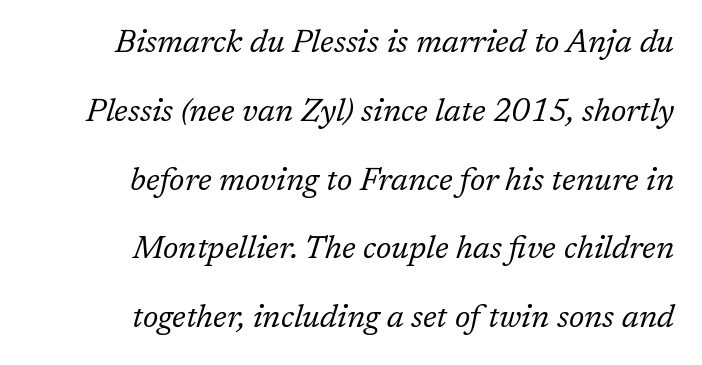
Q: Is the text bold? A: No.
Q: Is the text italic (slanted)? A: Yes, it leans right by about 17 degrees.
Q: Is the typeface a serif or a sans-serif typeface? A: Serif.
Q: Is the text underlined? A: No.
Q: How is the paragraph aligned? A: Right-aligned.
Q: Is the spacing between letters normal or unusually wide? A: Normal.
Q: Is the spacing between lines tight, normal or loose? A: Loose.
Q: Width (condensed, normal, or wide)? A: Normal.
Q: Stroke contrast? A: Low.
Q: x-height? A: Medium.
Q: Monospaced? A: No.
